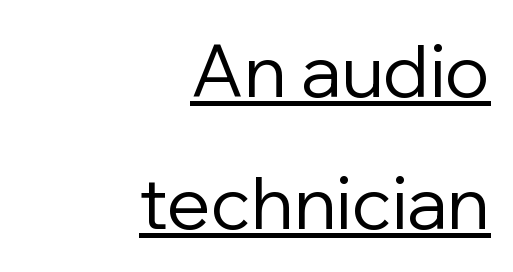
The image shows 73 px regular-weight sans-serif type, upright; set right-aligned, line spacing 1.81x, normal letter spacing, underlined; low stroke contrast and a medium x-height.
